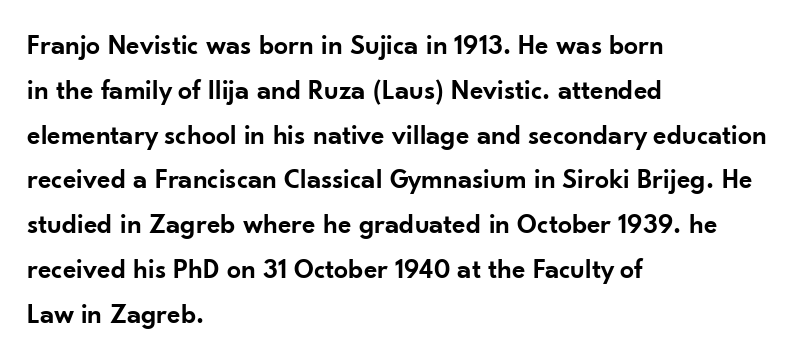
Rule under the text: the space is simply empty. Font category for this specimen: sans-serif. The line texture is even and compact thanks to regular tracking. It's the straight-up-and-down kind of type. The typesetter chose a ragged-right arrangement here.
